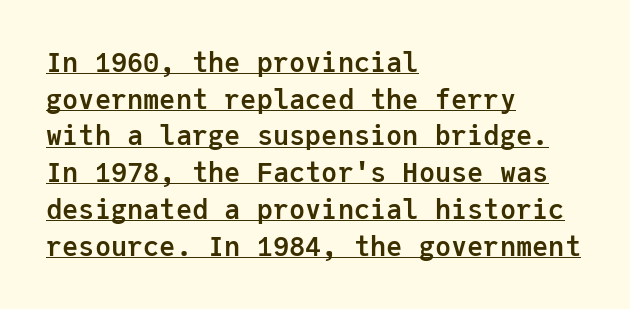
Q: Is the text bold? A: Yes.
Q: Is the text italic (slanted)? A: No, it is upright.
Q: Is the text underlined? A: Yes.
Q: How is the paragraph aligned? A: Left-aligned.
Q: Is the spacing between letters normal or unusually wide? A: Normal.
Q: Is the spacing between lines tight, normal or loose? A: Normal.
